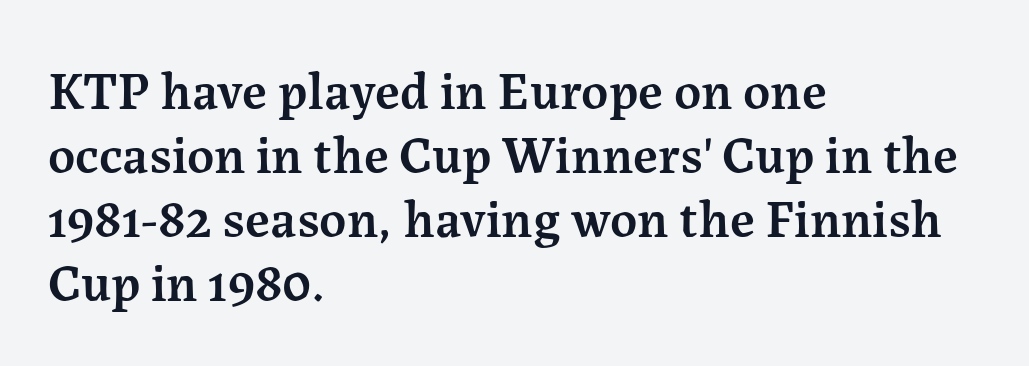
This rendering leaves character spacing at its baseline value. Character widths vary here, with narrow letters taking less room than wide ones. Style check: upright. Typographic density is moderately raised because the face is semibold. I'd call this a serif setting — the letters wear small feet.
